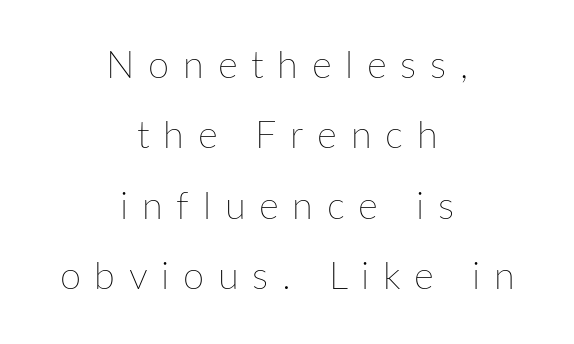
Q: Is the text bold? A: No.
Q: Is the text italic (slanted)? A: No, it is upright.
Q: Is the text underlined? A: No.
Q: How is the paragraph aligned? A: Centered.
Q: Is the spacing between letters normal or unusually wide? A: Unusually wide.
Q: Width (condensed, normal, or wide)? A: Normal.
Q: Stroke contrast? A: Low.
Q: x-height? A: Medium.
Q: Monospaced? A: No.
